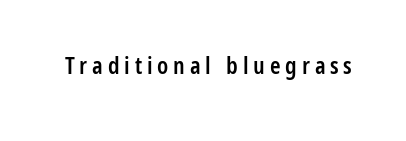
Posture: straight, roman, zero tilt. Rule under the text: the space is simply empty. Short note: letters widely spaced. The typesetting leans somewhat heavy: a semibold.
